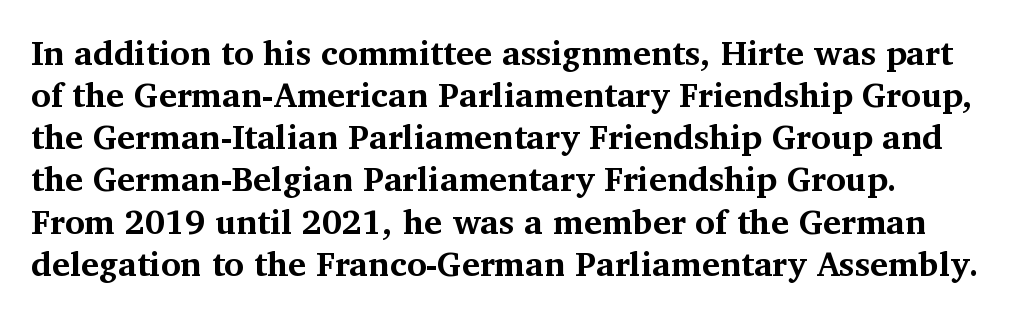
{"serif": "yes", "italic": "no", "bold": "yes", "weight": "bold", "width": "normal", "stroke_contrast": "medium", "x_height": "medium", "monospaced": "no", "underline": "no", "line_spacing_ratio": 1.24, "letter_spacing": "normal", "letter_spacing_em": 0.0, "glyph_px": 34}
